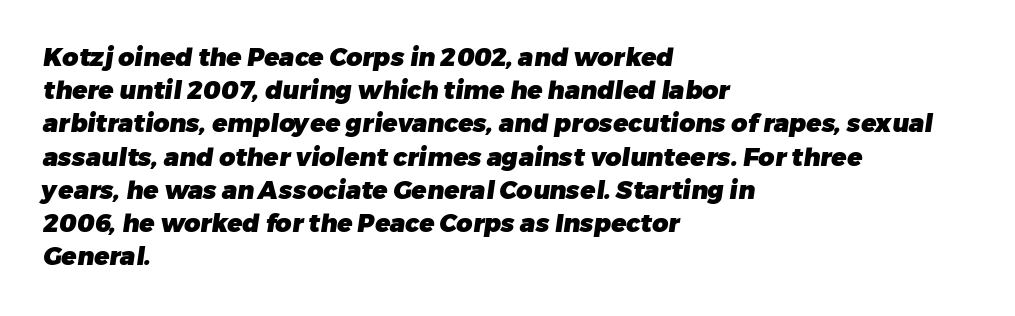
{"bold": "yes", "underline": "no", "align": "left", "line_spacing": "normal", "line_spacing_ratio": 1.33, "letter_spacing": "normal", "letter_spacing_em": 0.0, "glyph_px": 25}
